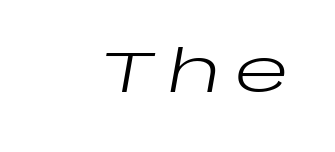
{"italic": "yes", "lean": "right", "slant_degrees": 10, "bold": "no", "weight": "regular", "width": "wide", "stroke_contrast": "low", "x_height": "large", "monospaced": "no", "underline": "no", "letter_spacing": "wide", "letter_spacing_em": 0.22, "glyph_px": 57}
